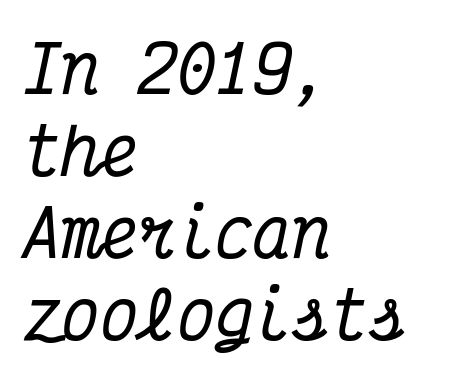
The image shows 64 px condensed serif type, italic (leaning right), monospaced; set left-aligned, normal line spacing (1.28x), normal letter spacing, not underlined; medium stroke contrast and a medium x-height.
